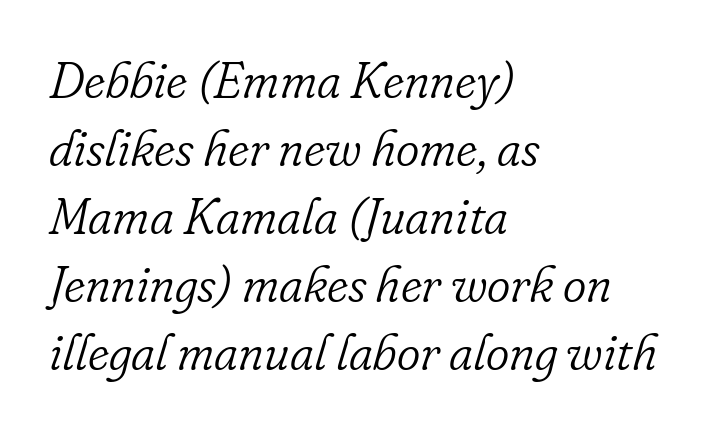
{"serif": "yes", "italic": "yes", "lean": "right", "slant_degrees": 16, "bold": "no", "weight": "light", "width": "normal", "stroke_contrast": "low", "x_height": "small", "monospaced": "no", "underline": "no", "align": "left", "line_spacing": "normal", "line_spacing_ratio": 1.36, "letter_spacing": "normal", "letter_spacing_em": 0.0, "glyph_px": 50}
